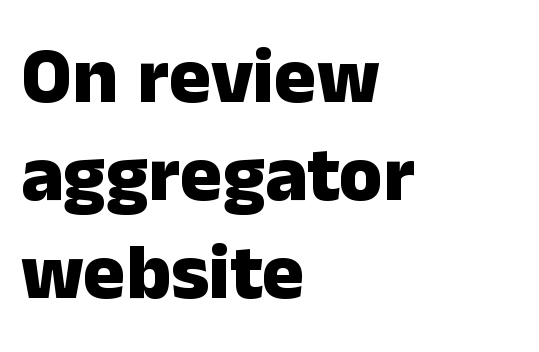
{"serif": "no", "italic": "no", "bold": "yes", "weight": "heavy", "width": "normal", "stroke_contrast": "low", "x_height": "medium", "monospaced": "no", "underline": "no", "align": "left", "line_spacing_ratio": 1.24, "letter_spacing": "normal", "letter_spacing_em": 0.0, "glyph_px": 79}
